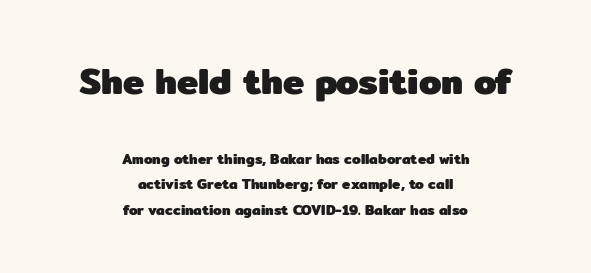
{"serif": "no", "italic": "no", "bold": "yes", "weight": "heavy", "width": "normal", "stroke_contrast": "low", "x_height": "medium", "monospaced": "no", "underline": "no", "align": "center", "line_spacing_ratio": 1.83, "letter_spacing": "normal", "letter_spacing_em": 0.0, "larger_block": "first", "size_ratio": 2.57, "glyph_px": 36}
